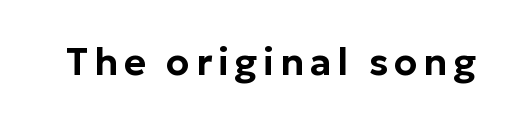
Note the varied advance widths — an 'i' is clearly narrower than an 'm'. Each letter's strokes conclude bluntly, with no projecting serifs. You can tell it's not italic because the verticals are truly vertical. Lines of text with bare space underneath.
